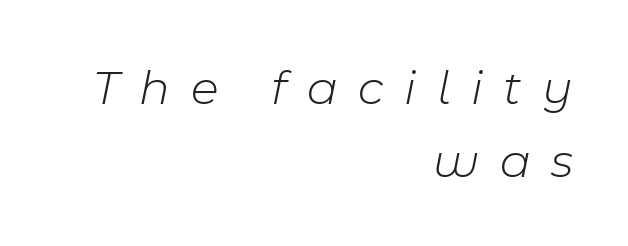
The image shows 50 px light type, italic (leaning right); set right-aligned, normal line spacing (1.47x), unusually wide letter spacing (+0.41 em), not underlined; low stroke contrast and a medium x-height.
